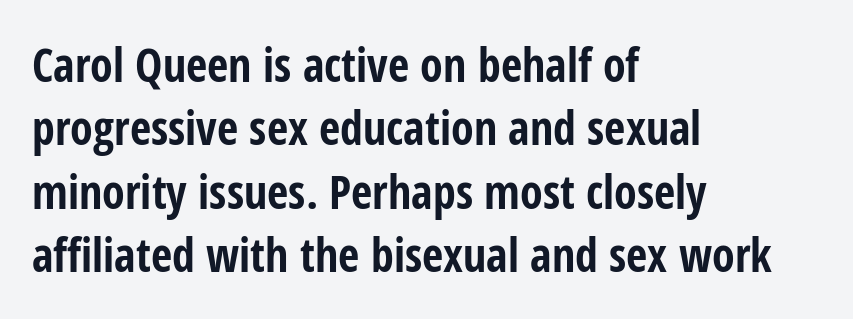
Q: Is the text bold? A: Yes.
Q: Is the text italic (slanted)? A: No, it is upright.
Q: Is the typeface a serif or a sans-serif typeface? A: Sans-serif.
Q: Is the text underlined? A: No.
Q: How is the paragraph aligned? A: Left-aligned.
Q: Is the spacing between letters normal or unusually wide? A: Normal.
Q: Is the spacing between lines tight, normal or loose? A: Normal.
Q: Width (condensed, normal, or wide)? A: Condensed.
Q: Stroke contrast? A: Low.
Q: x-height? A: Medium.
Q: Monospaced? A: No.
